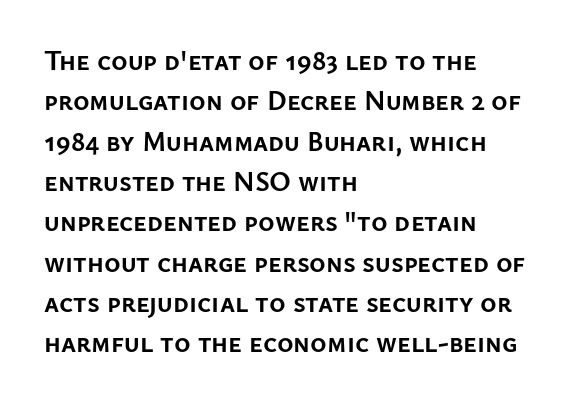
Q: Is the text bold? A: Yes.
Q: Is the text italic (slanted)? A: No, it is upright.
Q: Is the typeface a serif or a sans-serif typeface? A: Sans-serif.
Q: Is the text underlined? A: No.
Q: How is the paragraph aligned? A: Left-aligned.
Q: Is the spacing between letters normal or unusually wide? A: Normal.
Q: Is the spacing between lines tight, normal or loose? A: Normal.
Q: Width (condensed, normal, or wide)? A: Normal.
Q: Stroke contrast? A: Low.
Q: x-height? A: Medium.
Q: Monospaced? A: No.
